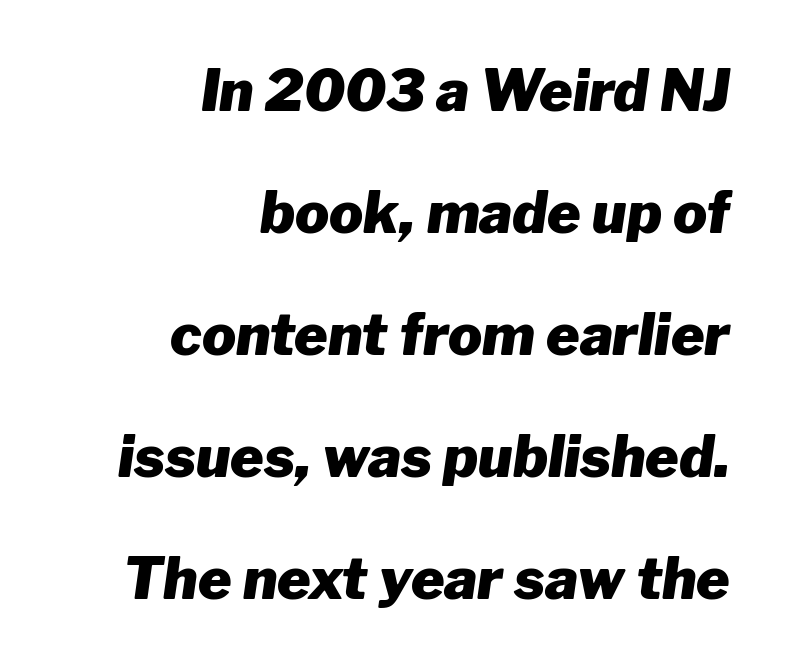
Q: Is the text bold? A: Yes.
Q: Is the text italic (slanted)? A: Yes, it leans right by about 8 degrees.
Q: Is the text underlined? A: No.
Q: How is the paragraph aligned? A: Right-aligned.
Q: Is the spacing between letters normal or unusually wide? A: Normal.
Q: Is the spacing between lines tight, normal or loose? A: Loose.
Q: Width (condensed, normal, or wide)? A: Normal.
Q: Stroke contrast? A: Low.
Q: x-height? A: Medium.
Q: Monospaced? A: No.
